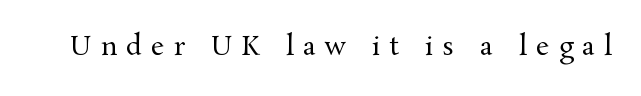
Q: Is the text bold? A: No.
Q: Is the text italic (slanted)? A: No, it is upright.
Q: Is the text underlined? A: No.
Q: Is the spacing between letters normal or unusually wide? A: Unusually wide.
